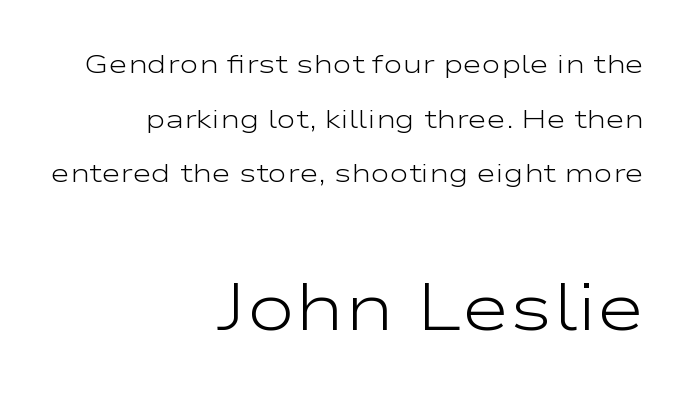
Q: Is the text bold? A: No.
Q: Is the text italic (slanted)? A: No, it is upright.
Q: Is the typeface a serif or a sans-serif typeface? A: Sans-serif.
Q: Is the text underlined? A: No.
Q: How is the paragraph aligned? A: Right-aligned.
Q: Is the spacing between letters normal or unusually wide? A: Normal.
Q: Is the spacing between lines tight, normal or loose? A: Loose.
Q: Which block of text is set in a larger size, the first (top) or the second (bottom)? A: The second (bottom) one.
Q: Width (condensed, normal, or wide)? A: Wide.
Q: Stroke contrast? A: Low.
Q: x-height? A: Medium.
Q: Monospaced? A: No.
